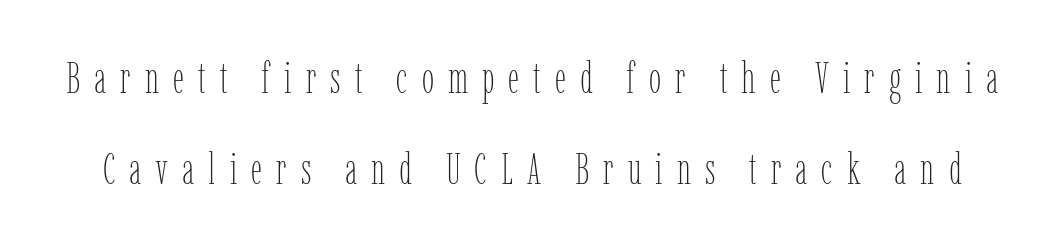
Q: Is the text bold? A: No.
Q: Is the text italic (slanted)? A: No, it is upright.
Q: Is the text underlined? A: No.
Q: Is the spacing between letters normal or unusually wide? A: Unusually wide.
Q: Is the spacing between lines tight, normal or loose? A: Loose.
Q: Width (condensed, normal, or wide)? A: Condensed.
Q: Stroke contrast? A: Low.
Q: x-height? A: Medium.
Q: Monospaced? A: No.
